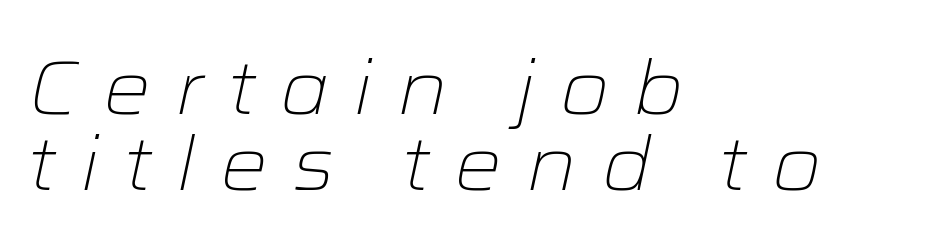
The image shows 75 px light, wide type, italic (leaning right); set left-aligned, tight line spacing (1.02x), unusually wide letter spacing (+0.32 em), not underlined; low stroke contrast and a medium x-height.
